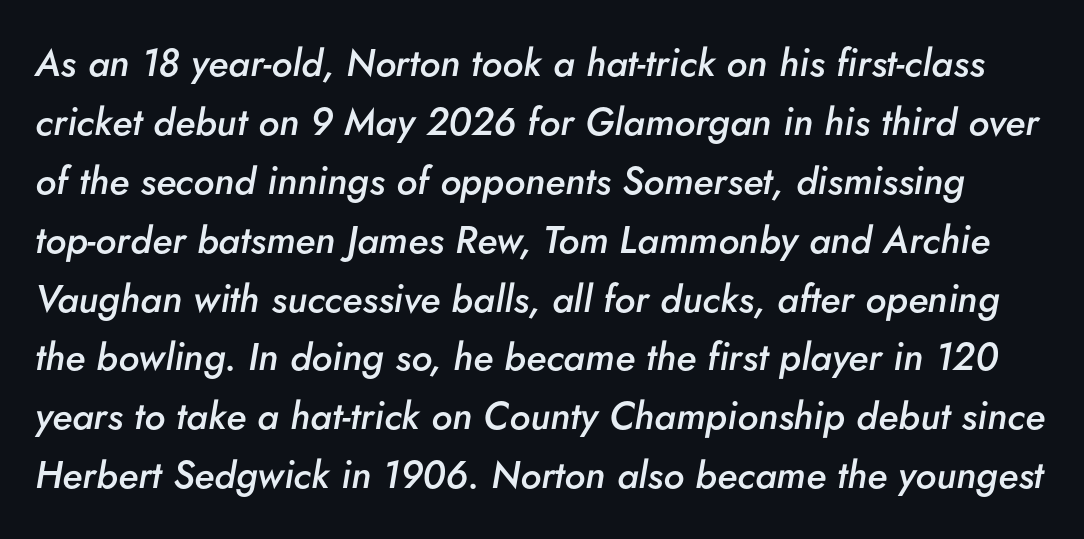
The glyphs have the mass of a demibold cut, below bold. Quick note: italic. Bare-footed words on every line. Regular leading. Character widths vary here, with narrow letters taking less room than wide ones. Characters follow at the spacing the type designer built in.
